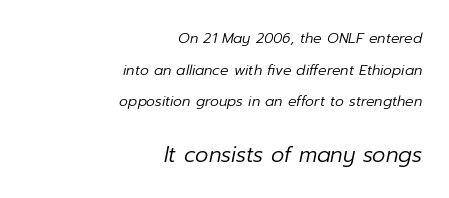
Characters follow at the spacing the type designer built in. The face looks like a standard text weight, possibly lighter. The space beneath each line is pristine and unruled. If you measured baseline to baseline, you'd find a long distance. Scale increases going downward across the two blocks. The passage is arranged like a letterhead date or caption credit — flush right.
